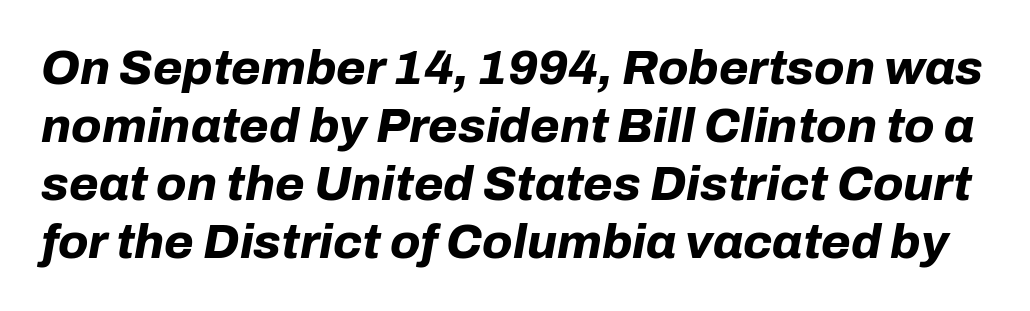
{"italic": "yes", "lean": "right", "slant_degrees": 10, "bold": "yes", "weight": "bold", "width": "normal", "stroke_contrast": "low", "x_height": "medium", "monospaced": "no", "underline": "no", "line_spacing_ratio": 1.21, "letter_spacing": "normal", "letter_spacing_em": 0.0, "glyph_px": 48}
